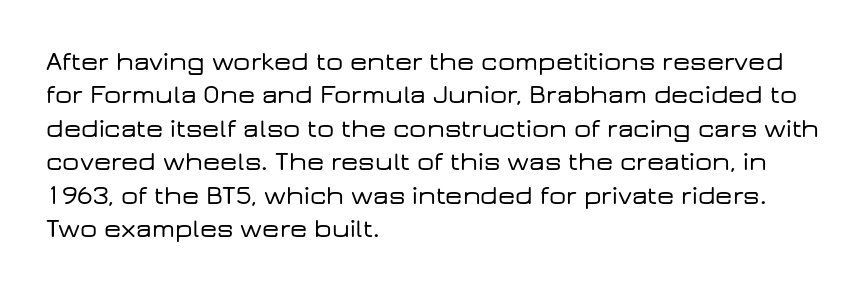
{"italic": "no", "underline": "no", "align": "left", "line_spacing_ratio": 1.24, "letter_spacing": "normal", "letter_spacing_em": 0.0, "glyph_px": 27}
